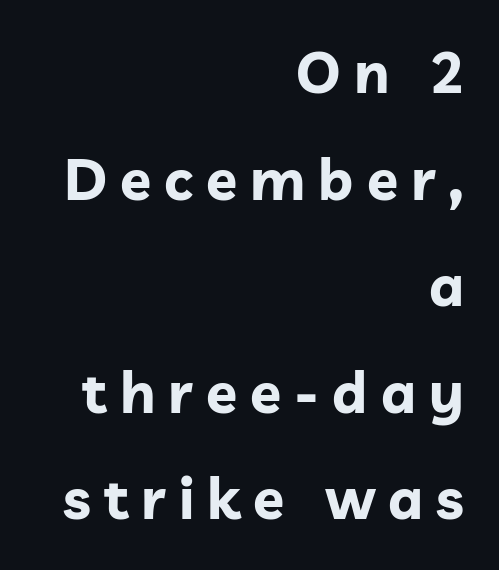
The image shows 57 px bold sans-serif type, upright; set right-aligned, line spacing 1.87x, unusually wide letter spacing (+0.23 em), not underlined; low stroke contrast and a medium x-height.
